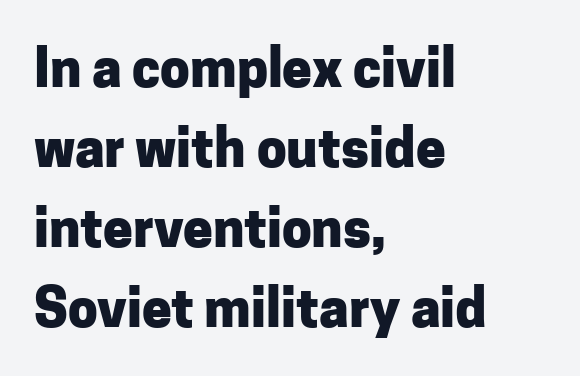
Decoration check: the copy has no underline. This sample is left-justified, so line endings fall wherever the words run out. The face used here is rendered with its standard letterfit. Unlike a traditional serif, this face leaves its strokes unadorned.
